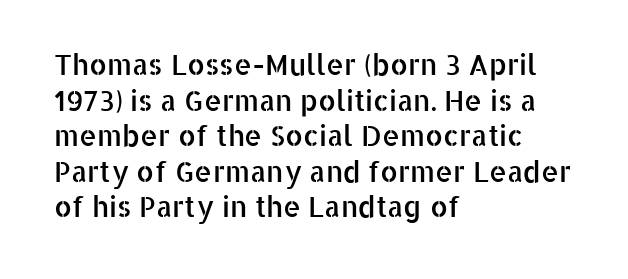
{"serif": "no", "italic": "no", "width": "normal", "stroke_contrast": "low", "x_height": "medium", "monospaced": "no", "underline": "no", "align": "left", "line_spacing": "normal", "line_spacing_ratio": 1.27, "letter_spacing": "normal", "letter_spacing_em": 0.0, "glyph_px": 28}
